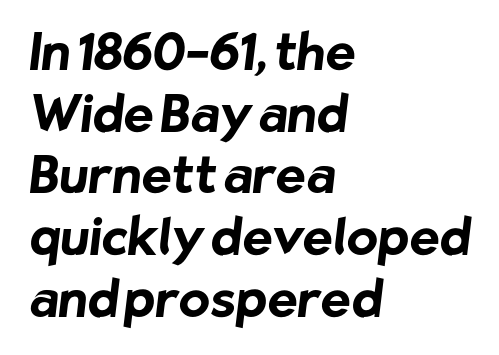
The image shows 51 px bold sans-serif type; set left-aligned, line spacing 1.21x, normal letter spacing, not underlined; low stroke contrast and a medium x-height.
